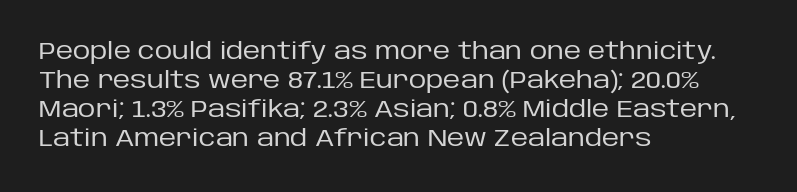
The image shows 24 px text type, upright; set left-aligned, line spacing 1.21x, normal letter spacing, not underlined.
